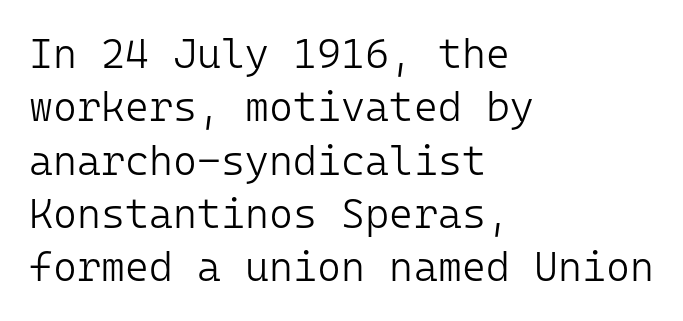
Spacing verdict: monospaced, one width for all characters. The space directly below the letters is spotless. This sample keeps an unexceptional amount of space between lines. Classification — sans serif. Unbolded letterforms with no extra heft.
